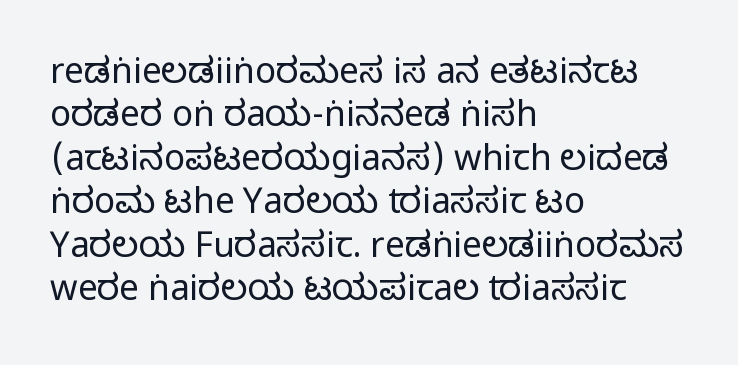
{"serif": "no", "italic": "no", "bold": "no", "weight": "regular", "width": "condensed", "stroke_contrast": "low", "x_height": "large", "monospaced": "no", "underline": "no", "align": "left", "line_spacing_ratio": 1.24, "letter_spacing": "normal", "letter_spacing_em": 0.0, "glyph_px": 35}
